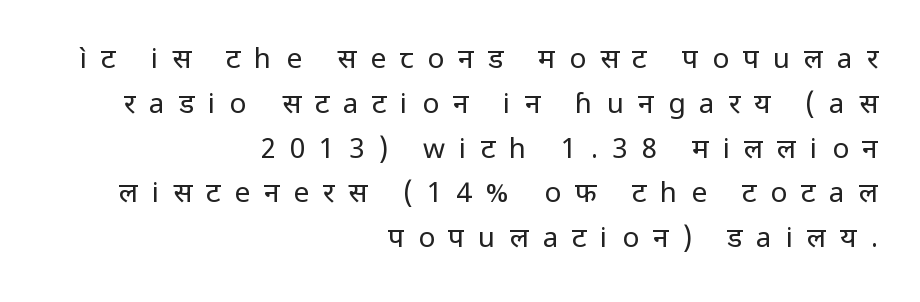
Q: Is the text bold? A: No.
Q: Is the text italic (slanted)? A: No, it is upright.
Q: Is the typeface a serif or a sans-serif typeface? A: Sans-serif.
Q: Is the text underlined? A: No.
Q: How is the paragraph aligned? A: Right-aligned.
Q: Is the spacing between letters normal or unusually wide? A: Unusually wide.
Q: Is the spacing between lines tight, normal or loose? A: Normal.
Q: Width (condensed, normal, or wide)? A: Normal.
Q: Stroke contrast? A: Low.
Q: x-height? A: Medium.
Q: Monospaced? A: No.
